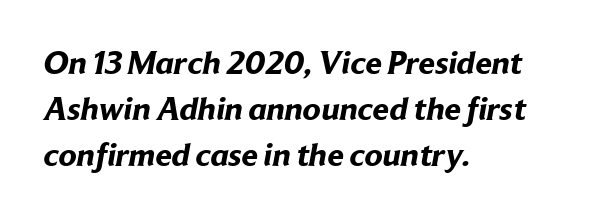
I'd call this a sans setting — the letters go barefoot. Each glyph is drawn with heavy, bold strokes. The tracking reads as untouched default to a designer's eye. Rule under the text: the space is simply empty.
